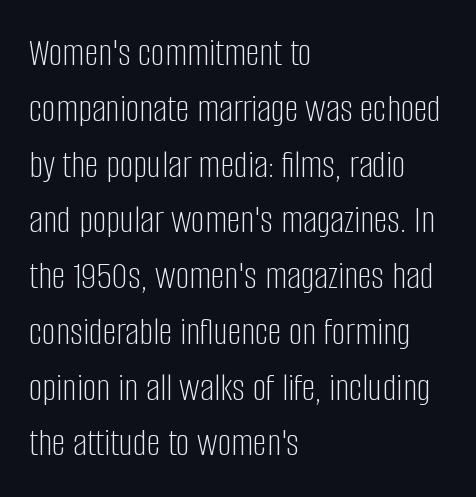
{"serif": "no", "italic": "no", "bold": "no", "weight": "light", "width": "condensed", "stroke_contrast": "low", "x_height": "large", "monospaced": "no", "underline": "no", "align": "left", "line_spacing": "normal", "line_spacing_ratio": 1.43, "letter_spacing": "normal", "letter_spacing_em": 0.0, "glyph_px": 39}
